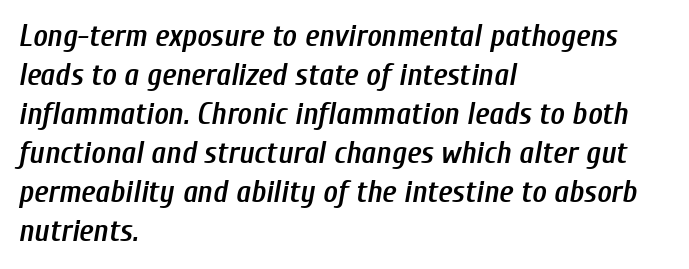
The face used here is proportionally spaced, like ordinary book or web type. Set as a demibold, roughly 600 on the weight scale. The string is rendered with underlining switched off. There's an unmistakable incline to the writing here.
